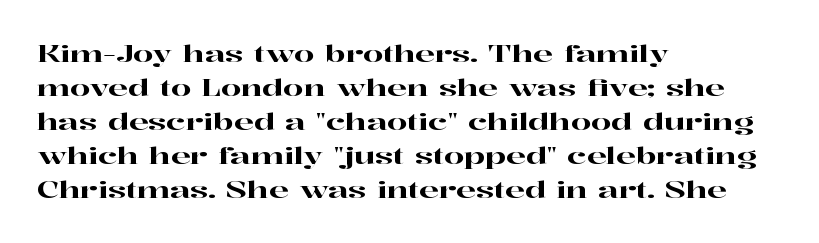
{"italic": "no", "underline": "no", "align": "left", "line_spacing": "normal", "line_spacing_ratio": 1.48, "letter_spacing": "normal", "letter_spacing_em": 0.0, "glyph_px": 23}
